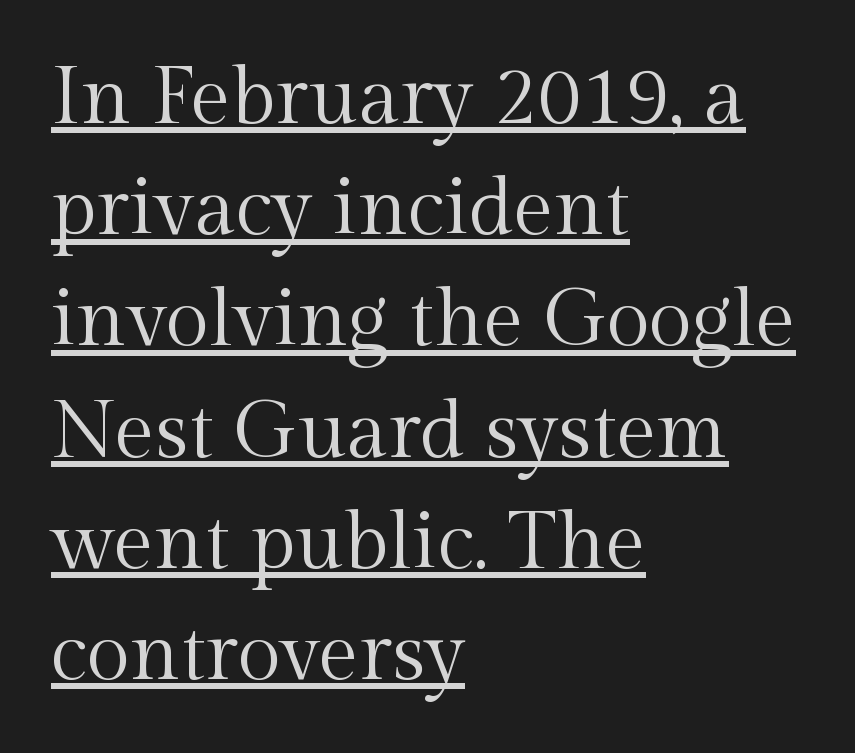
{"serif": "yes", "italic": "no", "bold": "no", "weight": "regular", "width": "normal", "x_height": "medium", "monospaced": "no", "underline": "yes", "align": "left", "line_spacing": "normal", "line_spacing_ratio": 1.39, "letter_spacing": "normal", "letter_spacing_em": 0.0, "glyph_px": 80}
